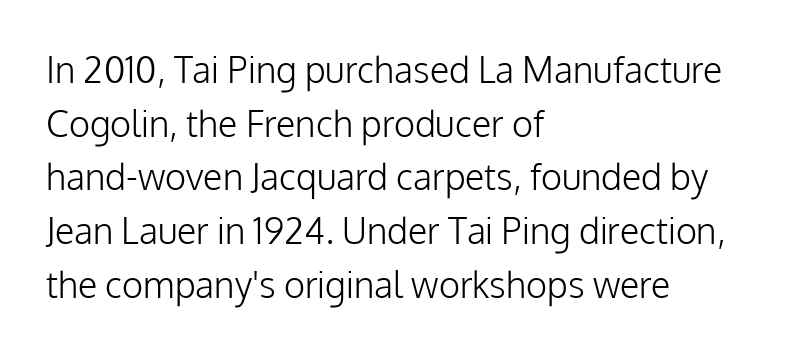
{"serif": "no", "italic": "no", "bold": "no", "weight": "light", "width": "normal", "stroke_contrast": "low", "x_height": "medium", "monospaced": "no", "underline": "no", "align": "left", "line_spacing": "normal", "line_spacing_ratio": 1.49, "letter_spacing": "normal", "letter_spacing_em": 0.0, "glyph_px": 36}
